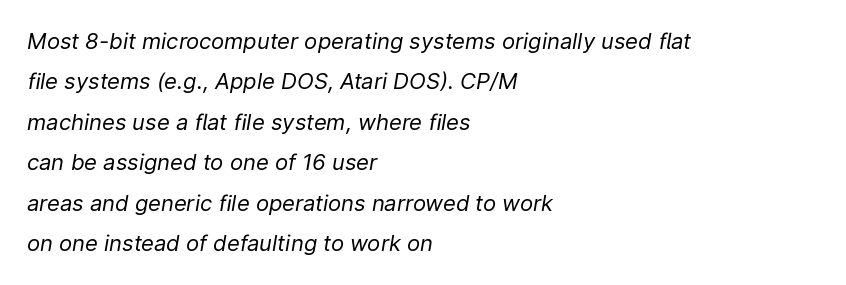
Q: Is the text bold? A: No.
Q: Is the text italic (slanted)? A: Yes, it leans right by about 9 degrees.
Q: Is the text underlined? A: No.
Q: How is the paragraph aligned? A: Left-aligned.
Q: Is the spacing between letters normal or unusually wide? A: Normal.
